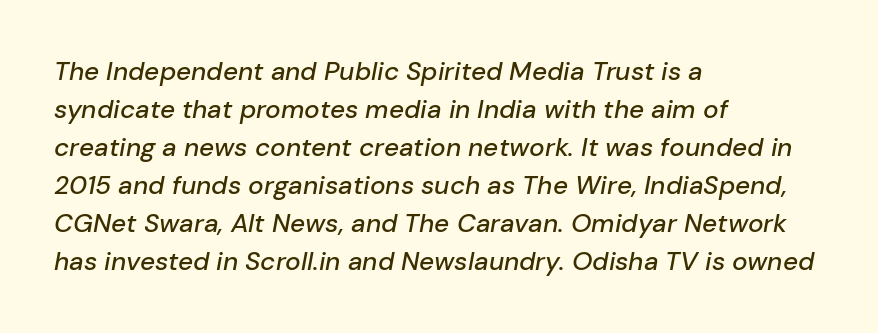
Q: Is the text italic (slanted)? A: Yes, it leans right by about 10 degrees.
Q: Is the text underlined? A: No.
Q: How is the paragraph aligned? A: Left-aligned.
Q: Is the spacing between letters normal or unusually wide? A: Normal.
Q: Is the spacing between lines tight, normal or loose? A: Normal.
